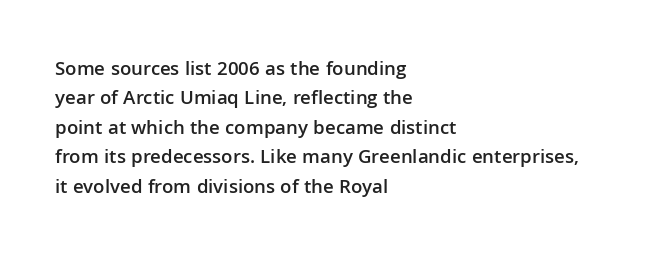
The image shows 20 px text type, upright; set left-aligned, normal line spacing (1.47x), normal letter spacing, not underlined.
